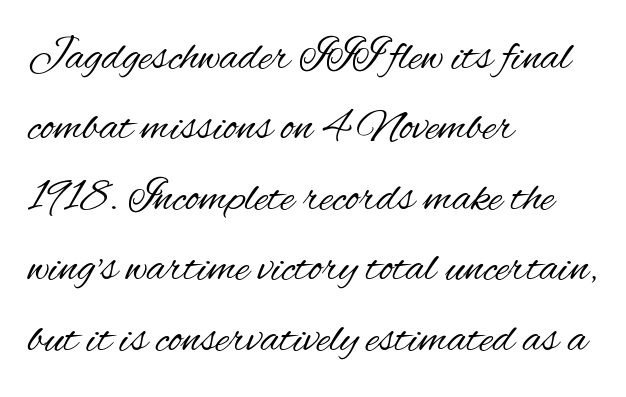
Q: Is the text bold? A: No.
Q: Is the text italic (slanted)? A: Yes.
Q: Is the typeface a serif or a sans-serif typeface? A: Sans-serif.
Q: Is the text underlined? A: No.
Q: How is the paragraph aligned? A: Left-aligned.
Q: Is the spacing between letters normal or unusually wide? A: Normal.
Q: Is the spacing between lines tight, normal or loose? A: Normal.
Q: Width (condensed, normal, or wide)? A: Condensed.
Q: Stroke contrast? A: Medium.
Q: x-height? A: Small.
Q: Monospaced? A: No.
